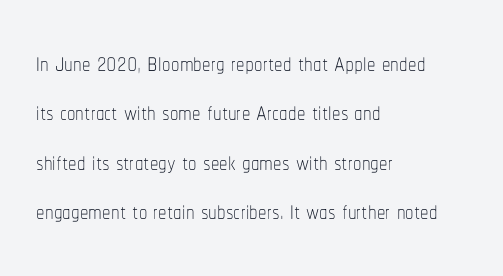
Every row of glyphs begins at an identical x-position on the left. The passage shown is not bold in any degree. The lines sit at an ordinary, default distance from one another. Beneath every word, the page is bare. Is the letter spacing exaggerated? No — it looks like the ordinary default.
